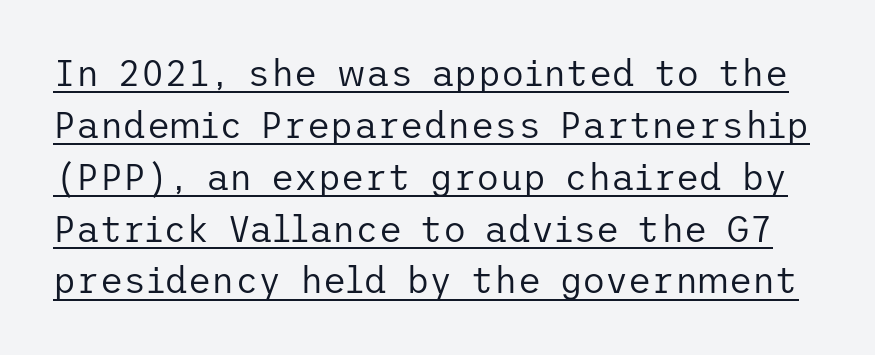
The image shows 36 px regular-weight sans-serif type, upright; set normal line spacing (1.44x), normal letter spacing, underlined; low stroke contrast and a medium x-height.
